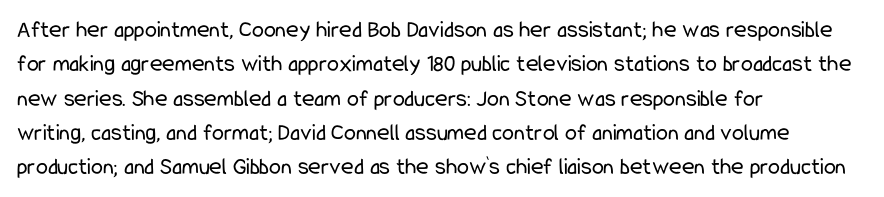
Q: Is the text bold? A: No.
Q: Is the text italic (slanted)? A: No, it is upright.
Q: Is the text underlined? A: No.
Q: How is the paragraph aligned? A: Left-aligned.
Q: Is the spacing between letters normal or unusually wide? A: Normal.
Q: Is the spacing between lines tight, normal or loose? A: Normal.
